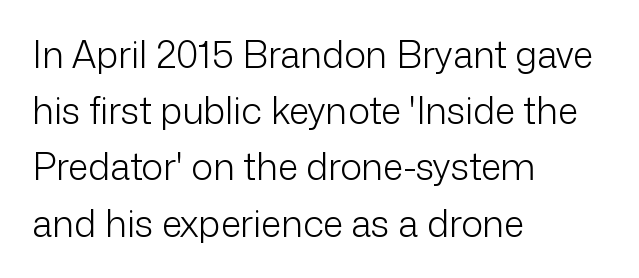
{"serif": "no", "italic": "no", "bold": "no", "weight": "light", "width": "normal", "stroke_contrast": "low", "x_height": "medium", "monospaced": "no", "underline": "no", "align": "left", "line_spacing": "normal", "line_spacing_ratio": 1.52, "letter_spacing": "normal", "letter_spacing_em": 0.0, "glyph_px": 37}
